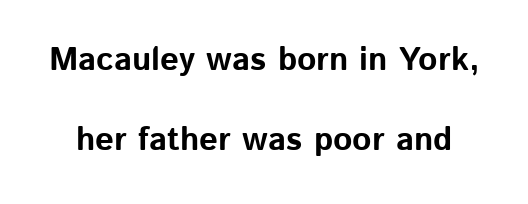
Q: Is the text bold? A: Yes.
Q: Is the text italic (slanted)? A: No, it is upright.
Q: Is the typeface a serif or a sans-serif typeface? A: Sans-serif.
Q: Is the text underlined? A: No.
Q: Is the spacing between letters normal or unusually wide? A: Normal.
Q: Is the spacing between lines tight, normal or loose? A: Loose.
Q: Width (condensed, normal, or wide)? A: Normal.
Q: Stroke contrast? A: Low.
Q: x-height? A: Medium.
Q: Monospaced? A: No.
